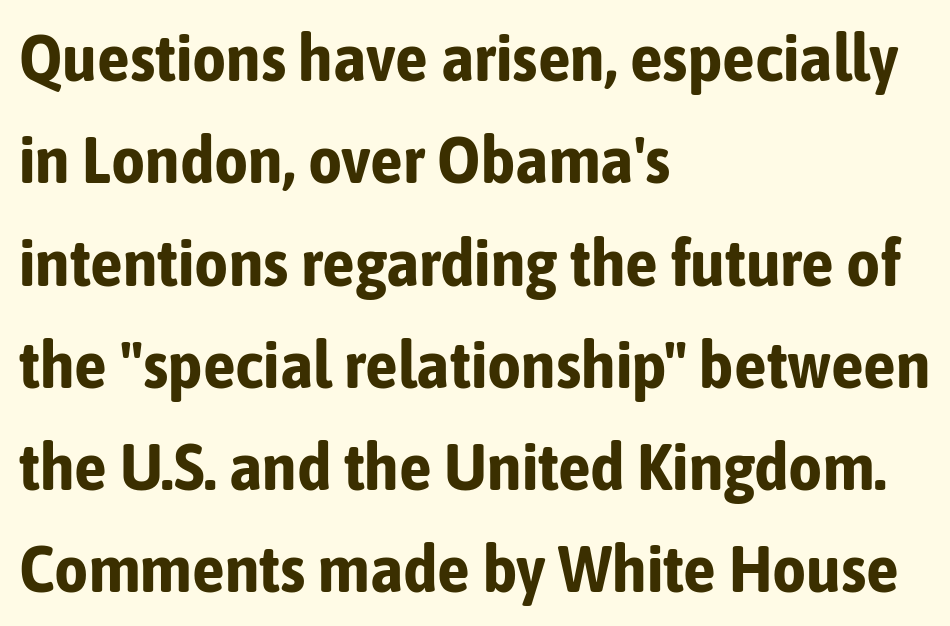
In terms of weight, the rendering is a true, heavy bold. This sample has the flowing, uneven cadence of proportional lettering. Line spacing here is normal. Unlike italic type, these characters show no tilt at all. The compositor pushed each line to the left boundary. The typeface chosen for these lines omits serifs.
